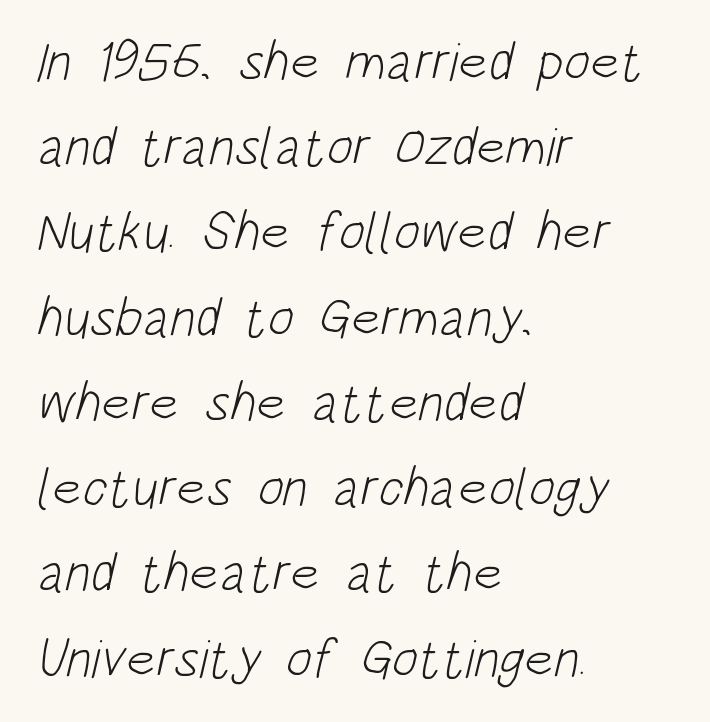
This is sans-serif lettering, the kind often seen on screens and signage. Compared with a typical body face, this is equally light or lighter still. The line-height multiplier appears to be the usual default. Varying glyph widths throughout — classic text-font behaviour.
